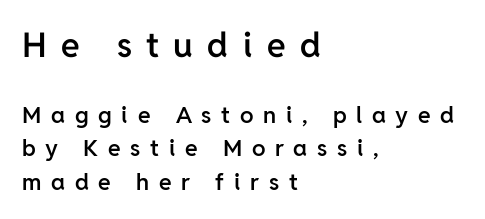
The image shows 34 px semibold sans-serif type, upright; set left-aligned, normal line spacing (1.46x), unusually wide letter spacing (+0.42 em), not underlined; the first (top) block is 1.48x larger; low stroke contrast and a medium x-height.
